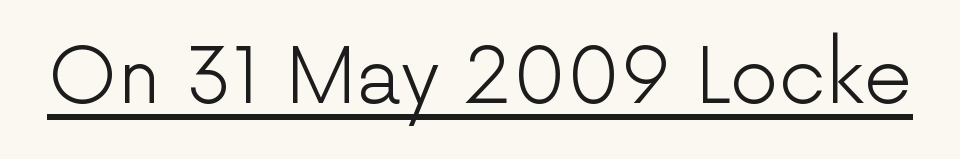
Q: Is the text bold? A: No.
Q: Is the text italic (slanted)? A: No, it is upright.
Q: Is the typeface a serif or a sans-serif typeface? A: Sans-serif.
Q: Is the text underlined? A: Yes.
Q: Is the spacing between letters normal or unusually wide? A: Normal.
Q: Width (condensed, normal, or wide)? A: Normal.
Q: Stroke contrast? A: Low.
Q: x-height? A: Medium.
Q: Monospaced? A: No.
